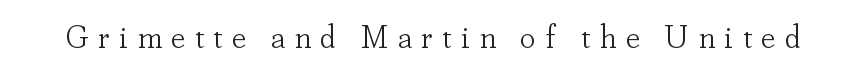
{"serif": "yes", "italic": "no", "bold": "no", "weight": "light", "width": "normal", "stroke_contrast": "low", "x_height": "small", "monospaced": "no", "underline": "no", "letter_spacing": "wide", "letter_spacing_em": 0.28, "glyph_px": 32}
